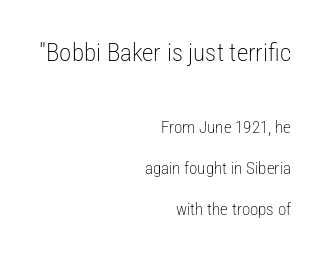
{"italic": "no", "bold": "no", "underline": "no", "align": "right", "line_spacing": "loose", "line_spacing_ratio": 2.41, "letter_spacing": "normal", "letter_spacing_em": 0.0, "larger_block": "first", "size_ratio": 1.47, "glyph_px": 25}
